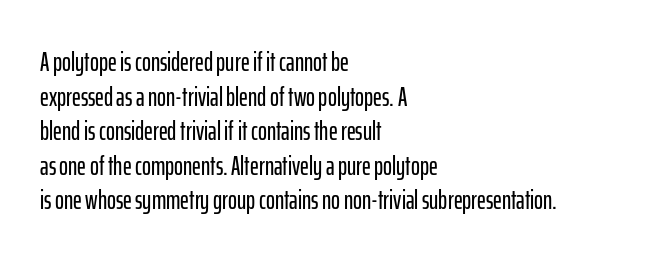
You could call the tracking neutral — neither tight nor loose. Interline gaps are of average width in this sample. The zone under the glyphs is completely vacant. A classic flush-left, rag-right setting is used for this passage. Style check: upright.
